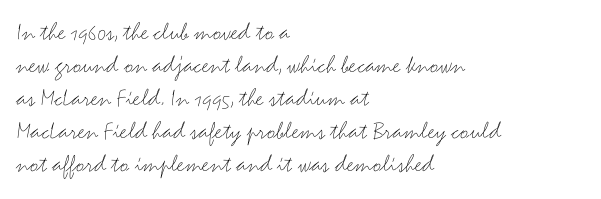
{"bold": "no", "underline": "no", "align": "left", "line_spacing": "normal", "line_spacing_ratio": 1.27, "letter_spacing": "normal", "letter_spacing_em": 0.0, "glyph_px": 26}
